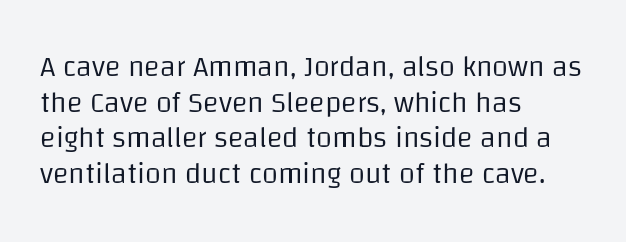
Q: Is the text bold? A: No.
Q: Is the text italic (slanted)? A: No, it is upright.
Q: Is the typeface a serif or a sans-serif typeface? A: Sans-serif.
Q: Is the text underlined? A: No.
Q: How is the paragraph aligned? A: Left-aligned.
Q: Is the spacing between letters normal or unusually wide? A: Normal.
Q: Width (condensed, normal, or wide)? A: Normal.
Q: Stroke contrast? A: Low.
Q: x-height? A: Large.
Q: Monospaced? A: No.
